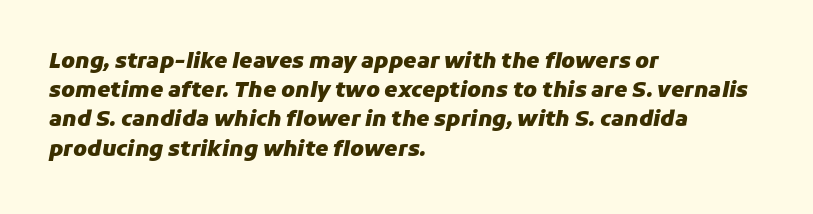
Q: Is the text bold? A: Yes.
Q: Is the text italic (slanted)? A: Yes, it leans right by about 11 degrees.
Q: Is the text underlined? A: No.
Q: How is the paragraph aligned? A: Left-aligned.
Q: Is the spacing between letters normal or unusually wide? A: Normal.
Q: Is the spacing between lines tight, normal or loose? A: Normal.
